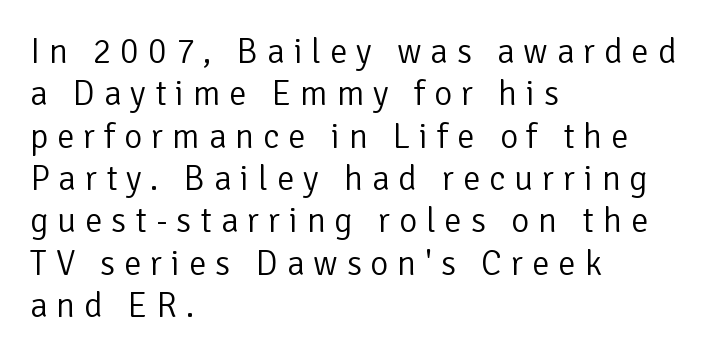
Q: Is the text bold? A: No.
Q: Is the text italic (slanted)? A: No, it is upright.
Q: Is the typeface a serif or a sans-serif typeface? A: Sans-serif.
Q: Is the text underlined? A: No.
Q: How is the paragraph aligned? A: Left-aligned.
Q: Is the spacing between letters normal or unusually wide? A: Unusually wide.
Q: Width (condensed, normal, or wide)? A: Normal.
Q: Stroke contrast? A: Low.
Q: x-height? A: Medium.
Q: Monospaced? A: No.
